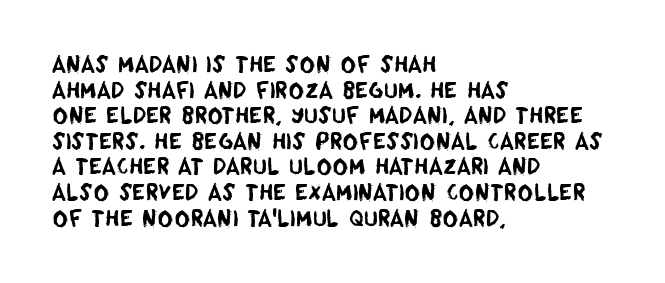
Horizontal alignment here is leftward, the default for most running prose. Words appear dense and cohesive because spacing is normal. Lines of text with bare space underneath.
